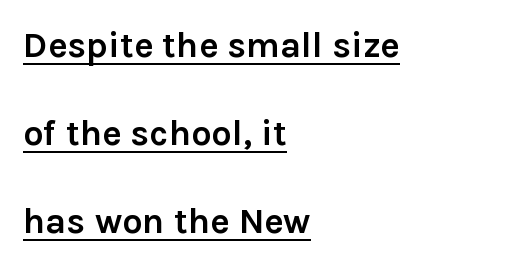
Q: Is the text bold? A: Yes.
Q: Is the text italic (slanted)? A: No, it is upright.
Q: Is the typeface a serif or a sans-serif typeface? A: Sans-serif.
Q: Is the text underlined? A: Yes.
Q: How is the paragraph aligned? A: Left-aligned.
Q: Is the spacing between letters normal or unusually wide? A: Normal.
Q: Is the spacing between lines tight, normal or loose? A: Loose.
Q: Width (condensed, normal, or wide)? A: Normal.
Q: Stroke contrast? A: Low.
Q: x-height? A: Medium.
Q: Monospaced? A: No.
